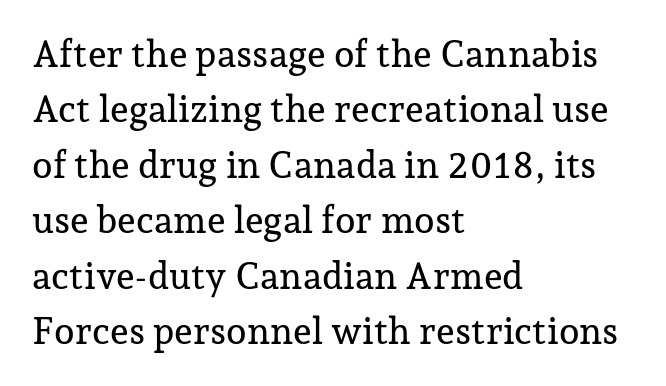
{"serif": "yes", "italic": "no", "width": "normal", "stroke_contrast": "low", "x_height": "medium", "monospaced": "no", "underline": "no", "align": "left", "line_spacing": "normal", "line_spacing_ratio": 1.5, "letter_spacing": "normal", "letter_spacing_em": 0.0, "glyph_px": 37}
